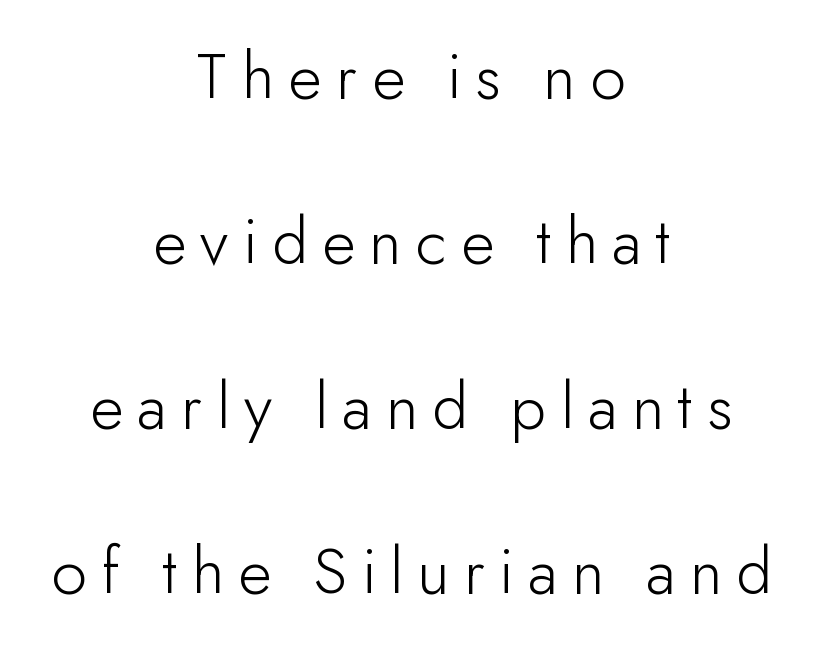
{"serif": "no", "italic": "no", "bold": "no", "weight": "light", "width": "normal", "stroke_contrast": "low", "x_height": "small", "monospaced": "no", "underline": "no", "align": "center", "line_spacing": "loose", "line_spacing_ratio": 2.39, "letter_spacing": "wide", "letter_spacing_em": 0.21, "glyph_px": 69}
